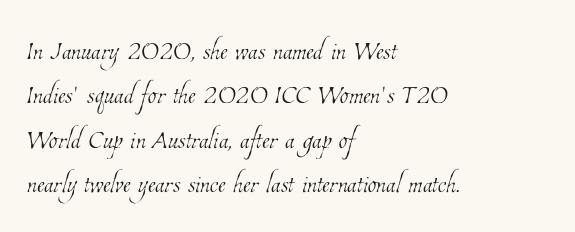
You could call the tracking neutral — neither tight nor loose. Summary of vertical rhythm: regular, with standard interline spacing. This is not heavy type; no bold has been used. Clear beneath every line of the passage. Is the block centered? No — it sits flush against the left margin.
